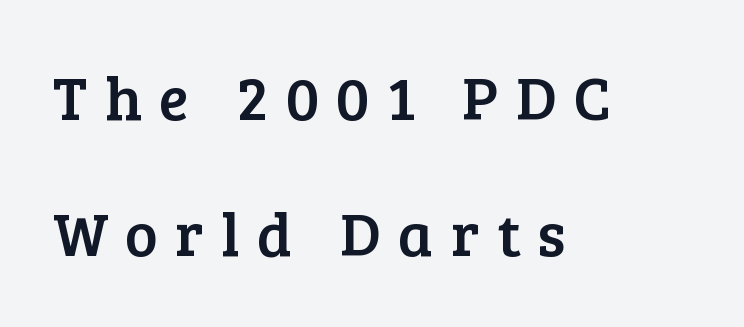
{"serif": "yes", "italic": "no", "width": "normal", "stroke_contrast": "low", "x_height": "medium", "monospaced": "no", "underline": "no", "align": "left", "line_spacing": "loose", "line_spacing_ratio": 2.19, "letter_spacing": "wide", "letter_spacing_em": 0.28, "glyph_px": 62}
